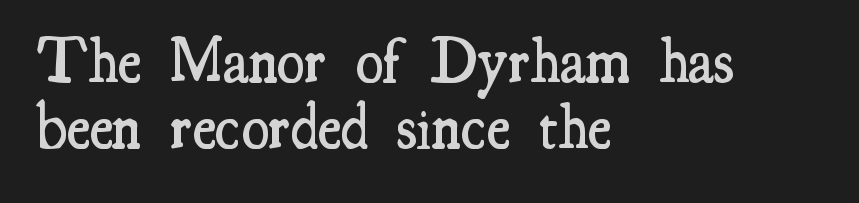
The image shows 63 px semibold, condensed serif type, upright; set left-aligned, tight line spacing (1.05x), normal letter spacing, not underlined; medium stroke contrast and a small x-height.
